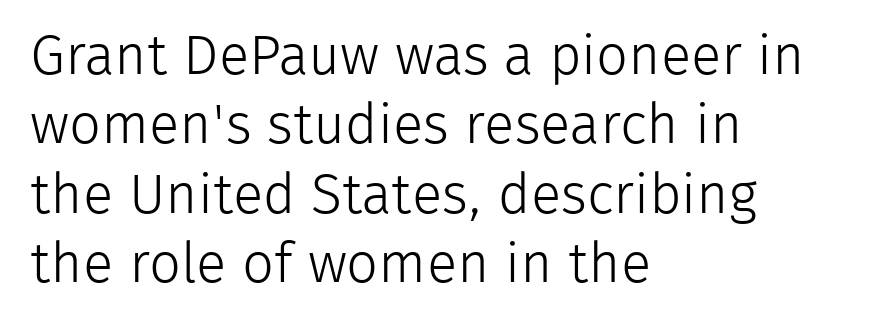
{"serif": "no", "italic": "no", "bold": "no", "weight": "light", "width": "normal", "stroke_contrast": "low", "x_height": "medium", "monospaced": "no", "underline": "no", "align": "left", "line_spacing_ratio": 1.24, "letter_spacing": "normal", "letter_spacing_em": 0.0, "glyph_px": 56}
